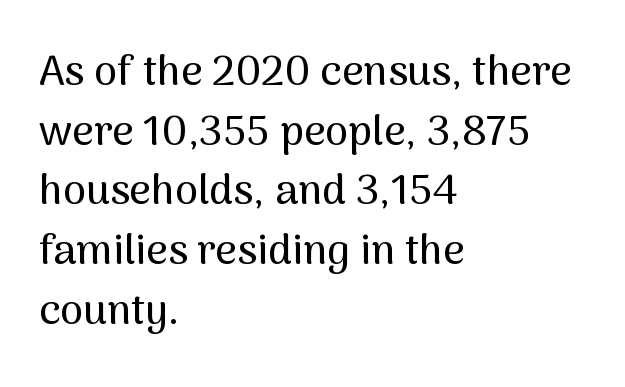
The image shows 42 px sans-serif type, upright; set left-aligned, normal line spacing (1.42x), normal letter spacing, not underlined; medium stroke contrast and a medium x-height.
